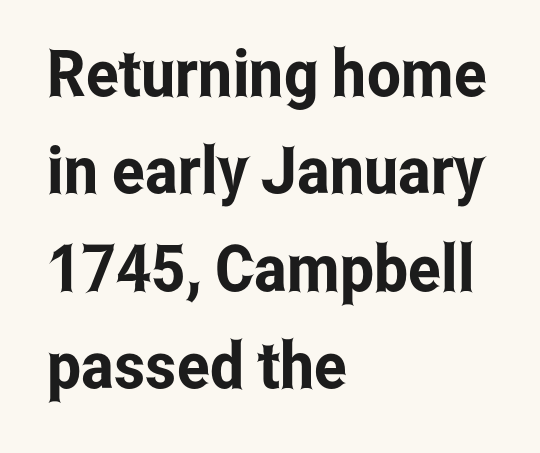
The image shows 65 px condensed sans-serif type, upright; set left-aligned, normal line spacing (1.5x), normal letter spacing, not underlined; low stroke contrast and a medium x-height.
